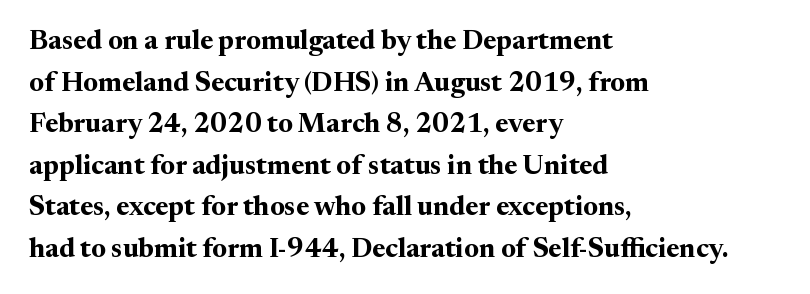
{"italic": "no", "bold": "yes", "underline": "no", "align": "left", "line_spacing": "normal", "line_spacing_ratio": 1.54, "letter_spacing": "normal", "letter_spacing_em": 0.0, "glyph_px": 27}
